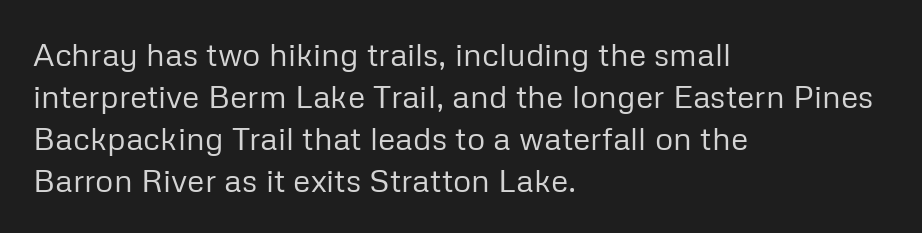
Q: Is the text bold? A: No.
Q: Is the text italic (slanted)? A: No, it is upright.
Q: Is the typeface a serif or a sans-serif typeface? A: Sans-serif.
Q: Is the text underlined? A: No.
Q: How is the paragraph aligned? A: Left-aligned.
Q: Is the spacing between letters normal or unusually wide? A: Normal.
Q: Is the spacing between lines tight, normal or loose? A: Normal.
Q: Width (condensed, normal, or wide)? A: Normal.
Q: Stroke contrast? A: Low.
Q: x-height? A: Medium.
Q: Monospaced? A: No.
